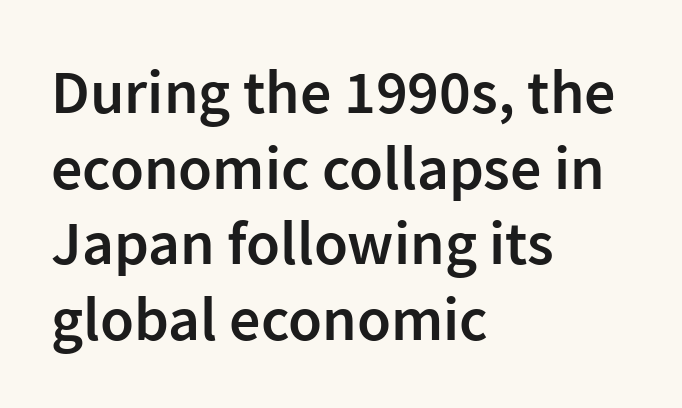
{"serif": "no", "italic": "no", "bold": "semi", "weight": "semibold", "width": "normal", "stroke_contrast": "low", "x_height": "medium", "monospaced": "no", "underline": "no", "align": "left", "line_spacing_ratio": 1.22, "letter_spacing": "normal", "letter_spacing_em": 0.0, "glyph_px": 62}
